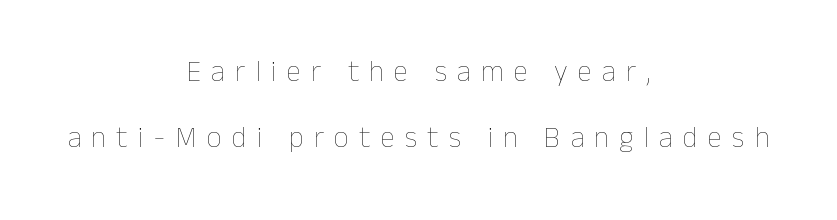
Q: Is the text bold? A: No.
Q: Is the text italic (slanted)? A: No, it is upright.
Q: Is the text underlined? A: No.
Q: How is the paragraph aligned? A: Centered.
Q: Is the spacing between letters normal or unusually wide? A: Unusually wide.
Q: Is the spacing between lines tight, normal or loose? A: Loose.
Q: Width (condensed, normal, or wide)? A: Normal.
Q: Stroke contrast? A: Low.
Q: x-height? A: Medium.
Q: Monospaced? A: No.
